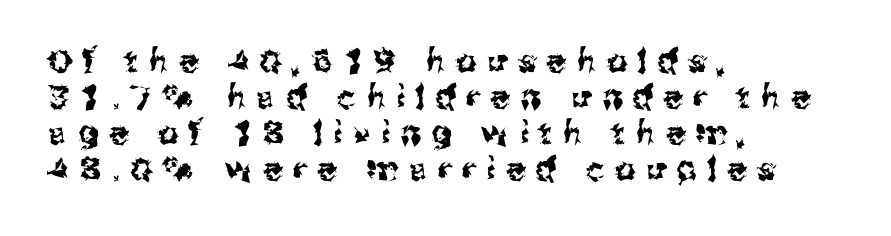
{"serif": "no", "italic": "no", "width": "normal", "stroke_contrast": "medium", "x_height": "medium", "monospaced": "no", "underline": "no", "align": "left", "line_spacing": "tight", "line_spacing_ratio": 1.12, "letter_spacing": "wide", "letter_spacing_em": 0.34, "glyph_px": 32}
